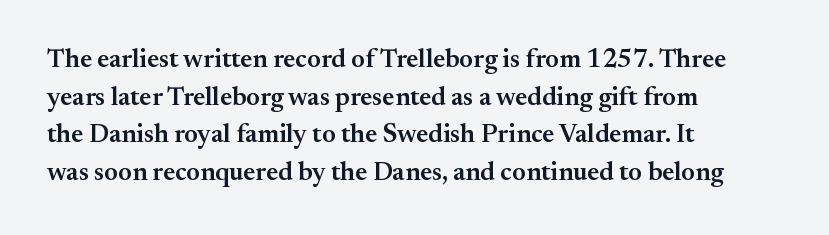
{"italic": "no", "bold": "semi", "underline": "no", "align": "left", "line_spacing": "normal", "line_spacing_ratio": 1.45, "letter_spacing": "normal", "letter_spacing_em": 0.0, "glyph_px": 26}
